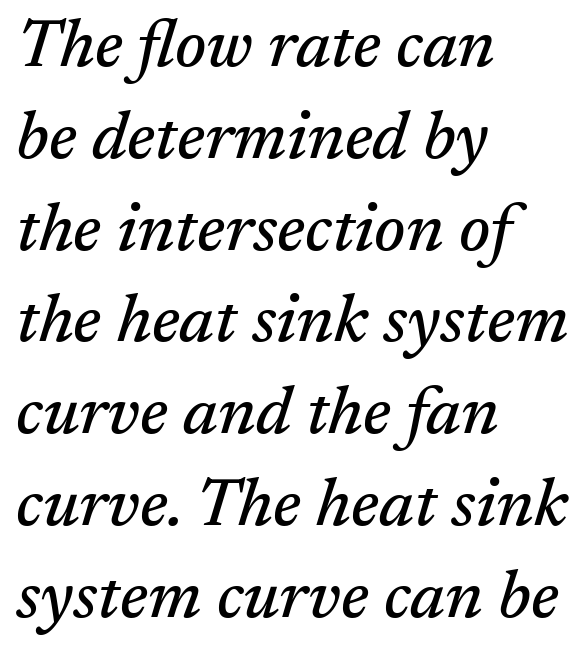
The rendering uses natural spacing where letterforms have individual widths. Interline gaps are of average width in this sample. Alignment: flush left. The rendering shows small feet on the letterforms — a serif design. The tracking reads as untouched default to a designer's eye.
